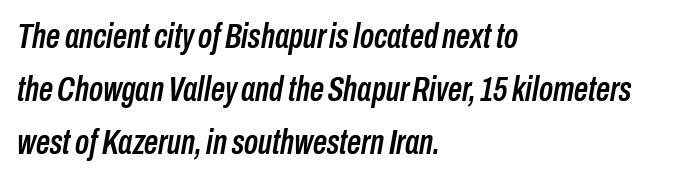
The paragraph has a hard left edge and a soft right edge. Varying glyph widths throughout — classic text-font behaviour. The vertical gap from one line to the next is medium. Type without underlining. Nothing unusual about the tracking: characters are spaced as the font intends.
